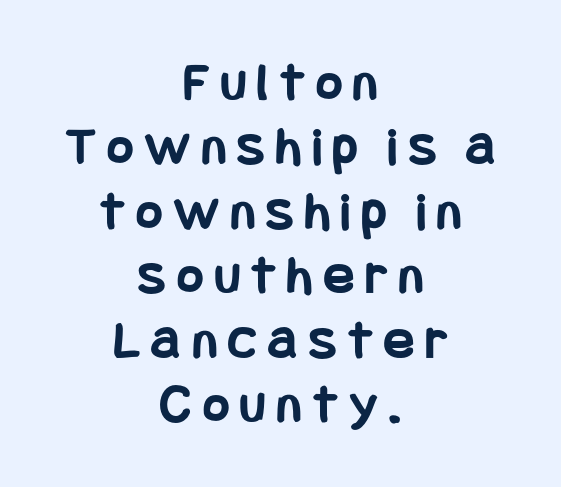
The image shows 56 px bold, condensed sans-serif type, upright; set centered, tight line spacing (1.15x), unusually wide letter spacing (+0.21 em), not underlined; low stroke contrast and a large x-height.
